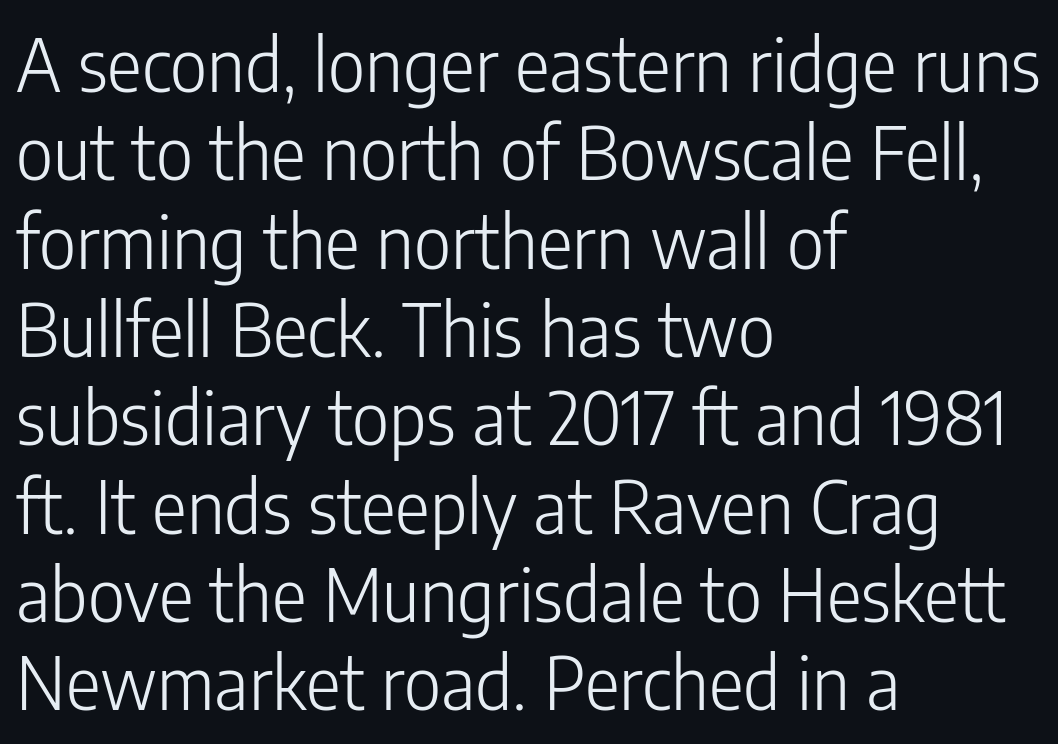
Q: Is the text bold? A: No.
Q: Is the text italic (slanted)? A: No, it is upright.
Q: Is the typeface a serif or a sans-serif typeface? A: Sans-serif.
Q: Is the text underlined? A: No.
Q: How is the paragraph aligned? A: Left-aligned.
Q: Is the spacing between letters normal or unusually wide? A: Normal.
Q: Width (condensed, normal, or wide)? A: Condensed.
Q: Stroke contrast? A: Low.
Q: x-height? A: Medium.
Q: Monospaced? A: No.
